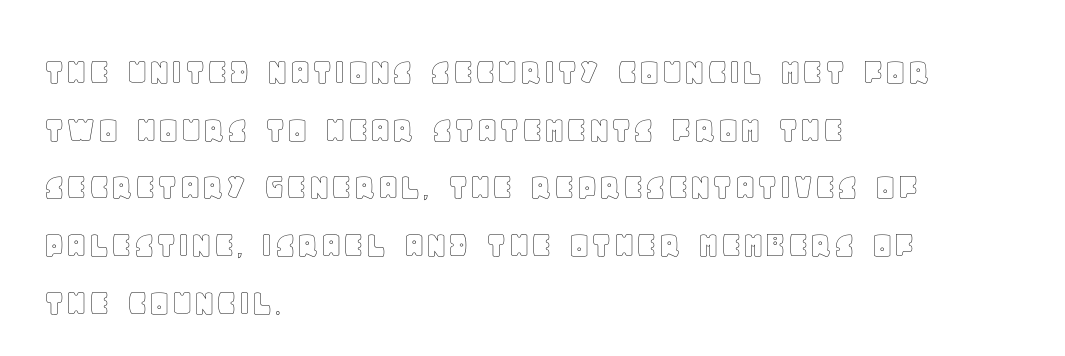
The image shows 39 px text type, upright; set left-aligned, normal line spacing (1.48x), normal letter spacing, not underlined; a large x-height.
